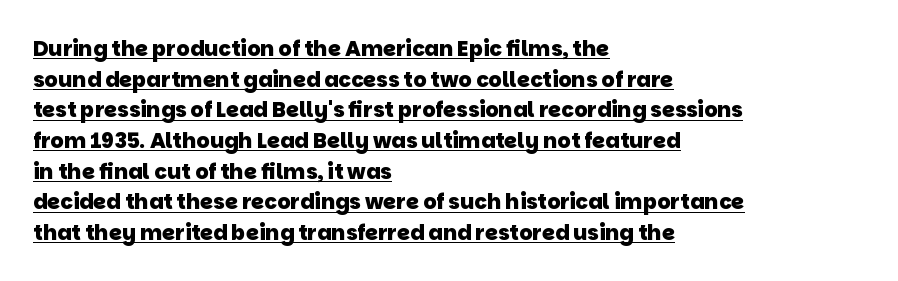
The rag falls on the right side of this text block. Decoration check: the copy is underlined. Successive baselines arrive at the customary interval. What stands out about the letter spacing? Nothing — it is the standard amount.
